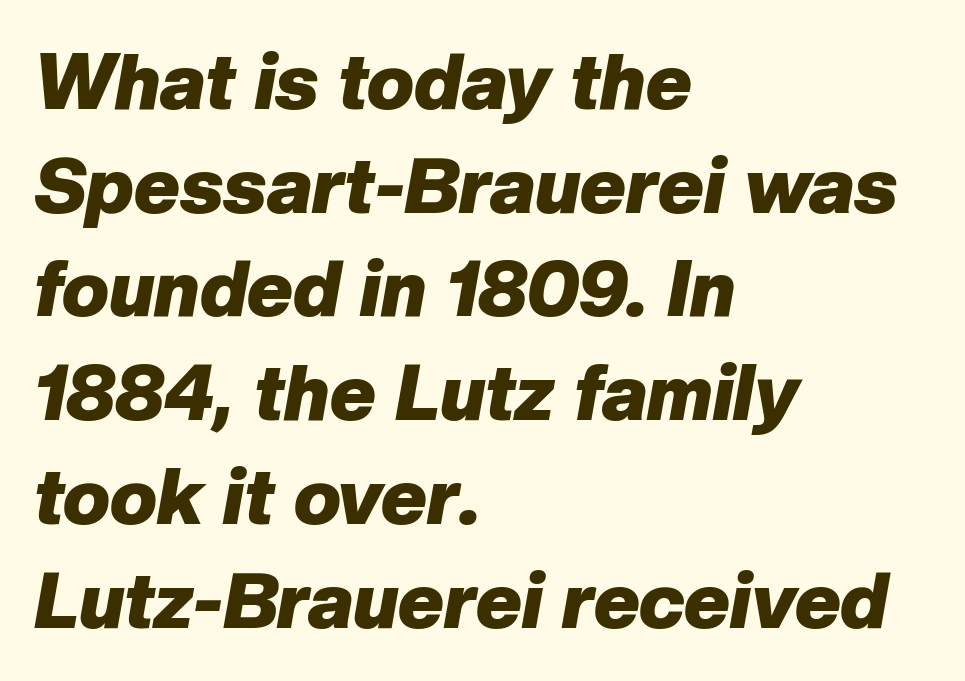
{"italic": "yes", "lean": "right", "slant_degrees": 10, "bold": "yes", "weight": "heavy", "width": "normal", "stroke_contrast": "low", "x_height": "medium", "monospaced": "no", "underline": "no", "align": "left", "line_spacing": "normal", "line_spacing_ratio": 1.33, "letter_spacing": "normal", "letter_spacing_em": 0.0, "glyph_px": 78}
